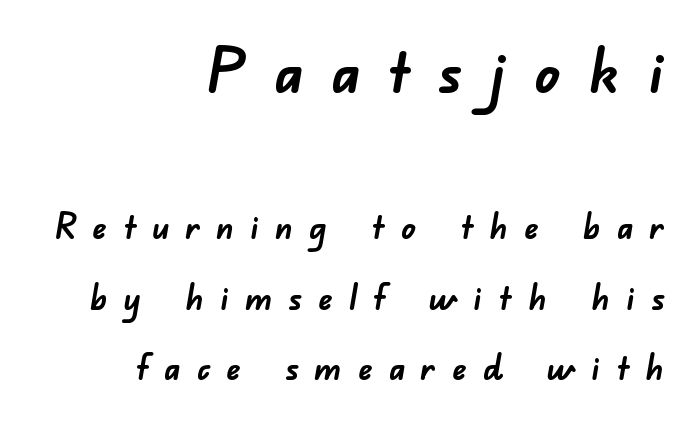
Varying glyph widths throughout — classic text-font behaviour. The passage is arranged like a letterhead date or caption credit — flush right. The emphasis by scale lands on block number one, above. What's the leading like? Stretched, with rows far apart. Between one letter and the next there's a generous, obvious gap. Check under the words: just untouched page.
